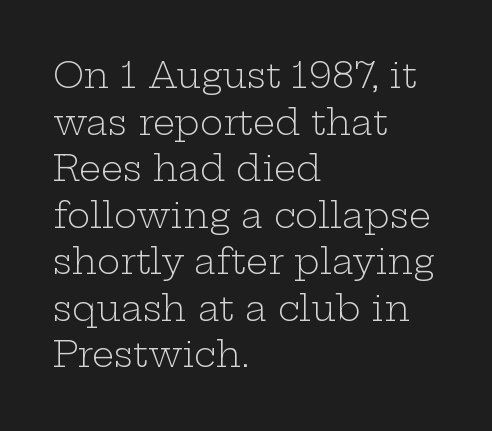
Rule under the text: the space is simply empty. The gaps between neighbouring characters are ordinary and unremarkable. Do the characters align in a grid? No, the font is proportional. Compared with a typical body face, this is equally light or lighter still. This sample is left-justified, so line endings fall wherever the words run out.
